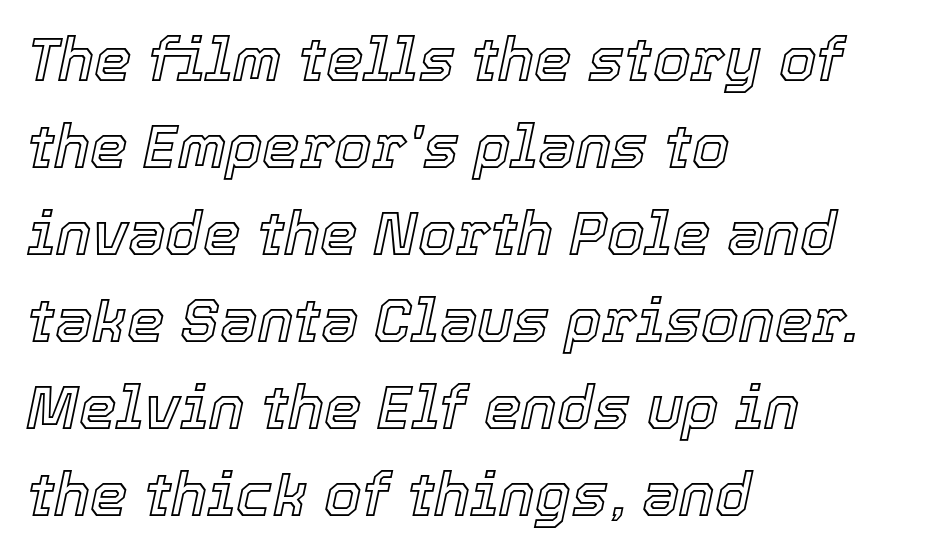
Q: Is the text italic (slanted)? A: Yes, it leans right by about 12 degrees.
Q: Is the text underlined? A: No.
Q: How is the paragraph aligned? A: Left-aligned.
Q: Is the spacing between letters normal or unusually wide? A: Normal.
Q: Is the spacing between lines tight, normal or loose? A: Normal.
Q: Width (condensed, normal, or wide)? A: Normal.
Q: x-height? A: Medium.
Q: Monospaced? A: No.
